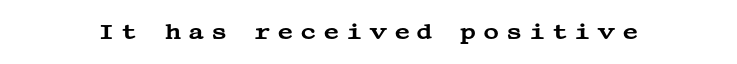
{"italic": "no", "underline": "no", "letter_spacing": "wide", "letter_spacing_em": 0.3, "glyph_px": 22}
